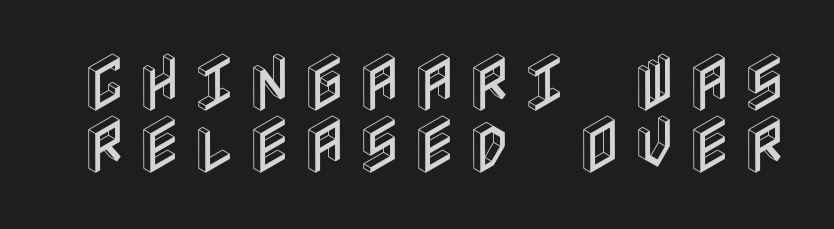
The image shows 63 px condensed type, upright; set tight line spacing (0.99x), not underlined; a large x-height.
